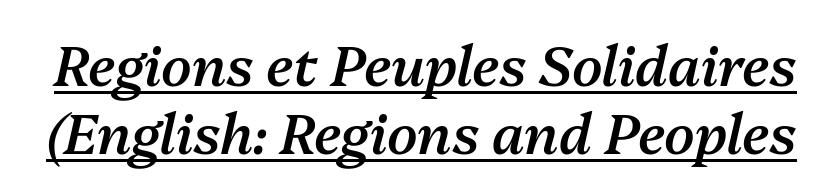
The rendering keeps characters at their native spacing. Looks like regular typesetting: each glyph gets only the width it needs. If you drew a line through each stem, it would be angled. You can see a thin bar hugging the bottom of the glyphs.
